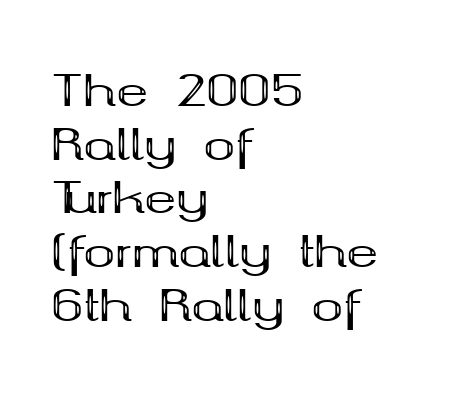
Q: Is the text bold? A: Yes.
Q: Is the text italic (slanted)? A: No, it is upright.
Q: Is the typeface a serif or a sans-serif typeface? A: Serif.
Q: Is the text underlined? A: No.
Q: How is the paragraph aligned? A: Left-aligned.
Q: Is the spacing between letters normal or unusually wide? A: Normal.
Q: Is the spacing between lines tight, normal or loose? A: Normal.
Q: Width (condensed, normal, or wide)? A: Wide.
Q: Stroke contrast? A: Medium.
Q: x-height? A: Medium.
Q: Monospaced? A: No.
